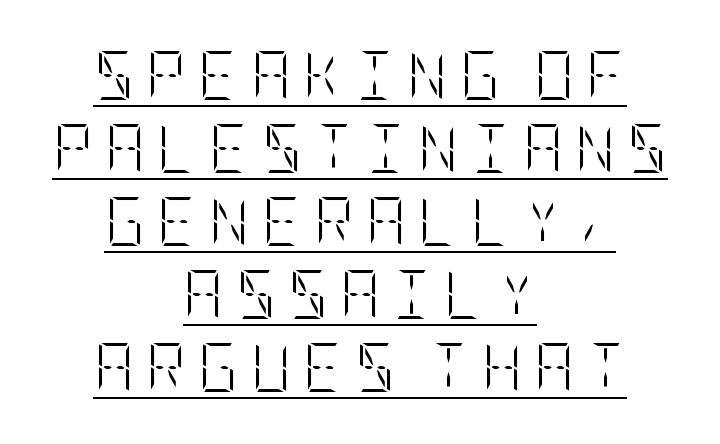
Q: Is the text bold? A: No.
Q: Is the text italic (slanted)? A: No, it is upright.
Q: Is the text underlined? A: Yes.
Q: How is the paragraph aligned? A: Centered.
Q: Is the spacing between letters normal or unusually wide? A: Unusually wide.
Q: Is the spacing between lines tight, normal or loose? A: Normal.
Q: Width (condensed, normal, or wide)? A: Condensed.
Q: Stroke contrast? A: Low.
Q: x-height? A: Large.
